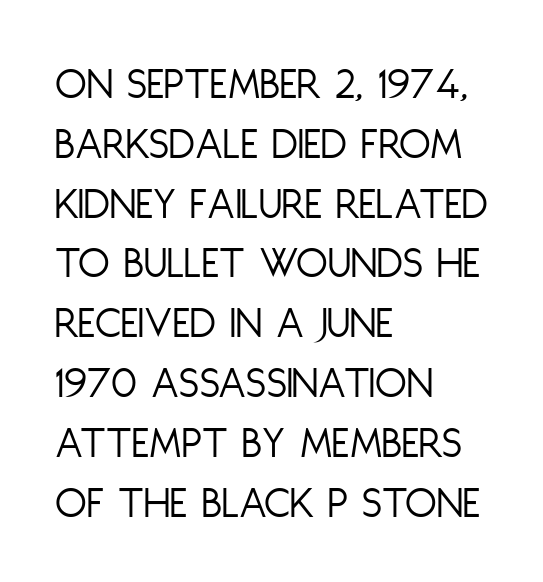
The image shows 46 px light, condensed sans-serif type, upright; set left-aligned, normal line spacing (1.3x), normal letter spacing, not underlined; low stroke contrast and a large x-height.
